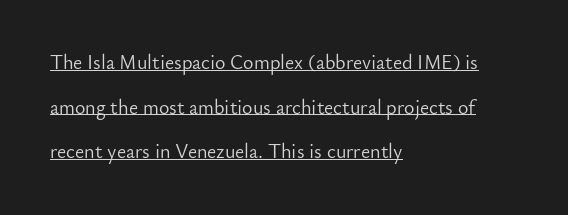
Q: Is the text bold? A: No.
Q: Is the text italic (slanted)? A: No, it is upright.
Q: Is the text underlined? A: Yes.
Q: How is the paragraph aligned? A: Left-aligned.
Q: Is the spacing between letters normal or unusually wide? A: Normal.
Q: Is the spacing between lines tight, normal or loose? A: Loose.
